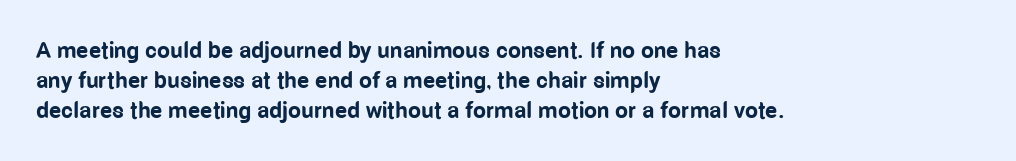
Q: Is the text bold? A: Yes.
Q: Is the text italic (slanted)? A: No, it is upright.
Q: Is the text underlined? A: No.
Q: How is the paragraph aligned? A: Left-aligned.
Q: Is the spacing between letters normal or unusually wide? A: Normal.
Q: Is the spacing between lines tight, normal or loose? A: Normal.
